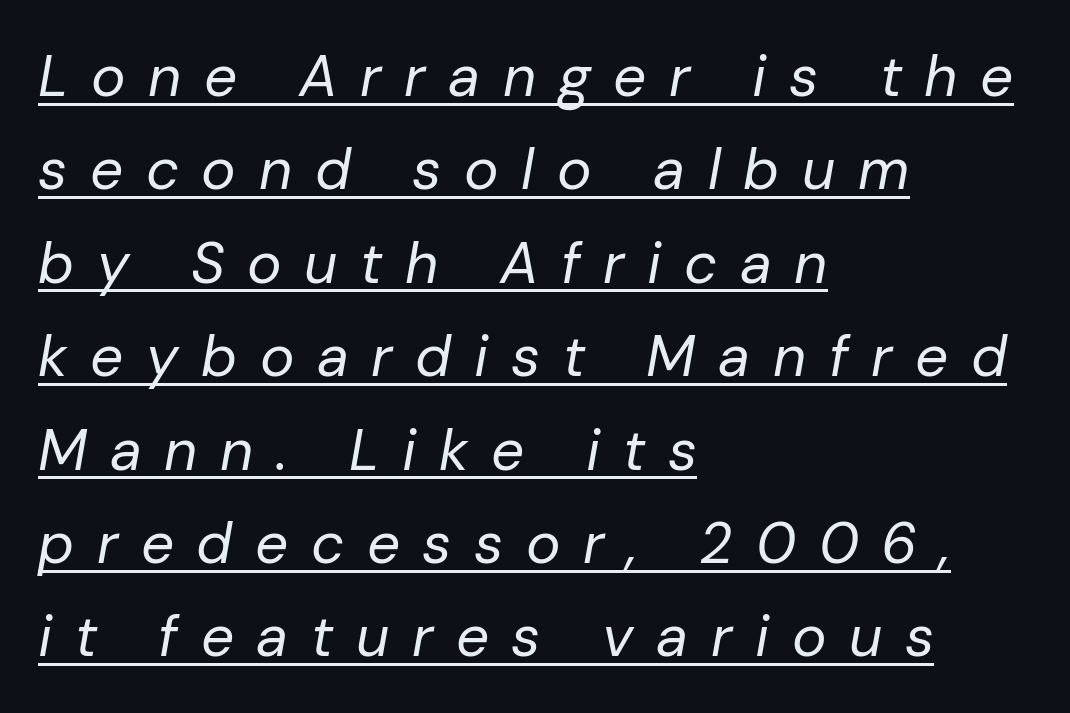
Someone cranked the tracking dial way up on this one. The glyphs are accompanied by a horizontal stroke just below them. One-word summary of the alignment: left. The face used here is proportionally spaced, like ordinary book or web type. Honestly, the row spacing looks completely unremarkable.
